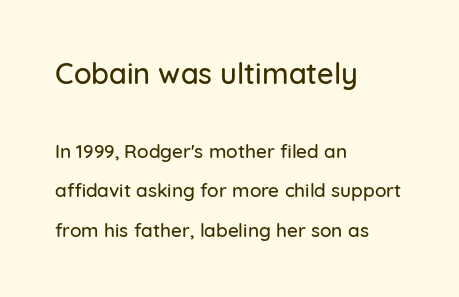
The image shows 29 px sans-serif type, upright; set left-aligned, loose line spacing (2.08x), normal letter spacing, not underlined; the first (top) block is 1.53x larger; low stroke contrast and a medium x-height.
